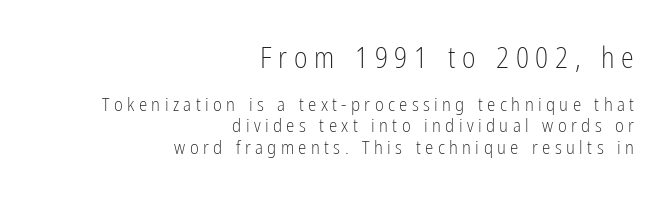
{"serif": "no", "italic": "no", "bold": "no", "weight": "light", "width": "condensed", "stroke_contrast": "low", "x_height": "medium", "monospaced": "no", "underline": "no", "align": "right", "line_spacing": "tight", "line_spacing_ratio": 1.13, "letter_spacing": "wide", "letter_spacing_em": 0.23, "larger_block": "first", "size_ratio": 1.53, "glyph_px": 29}
